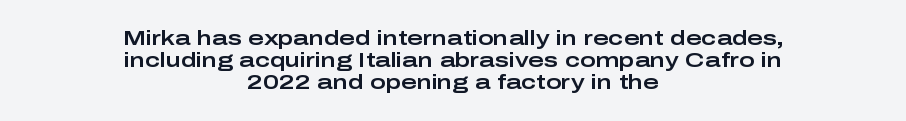
Every character sits straight up, as roman type does. Each word holds together tightly as a unit, with standard inter-letter gaps. These lines are centered, leaving both edges ragged. The glyphs are unaccompanied by any horizontal stroke below them. The block of text is dense from top to bottom, with scant space between rows.
